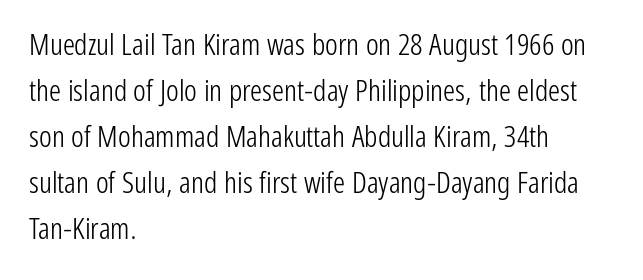
{"serif": "no", "italic": "no", "bold": "no", "weight": "light", "width": "condensed", "stroke_contrast": "low", "x_height": "medium", "monospaced": "no", "underline": "no", "align": "left", "line_spacing": "normal", "line_spacing_ratio": 1.53, "letter_spacing": "normal", "letter_spacing_em": 0.0, "glyph_px": 30}
